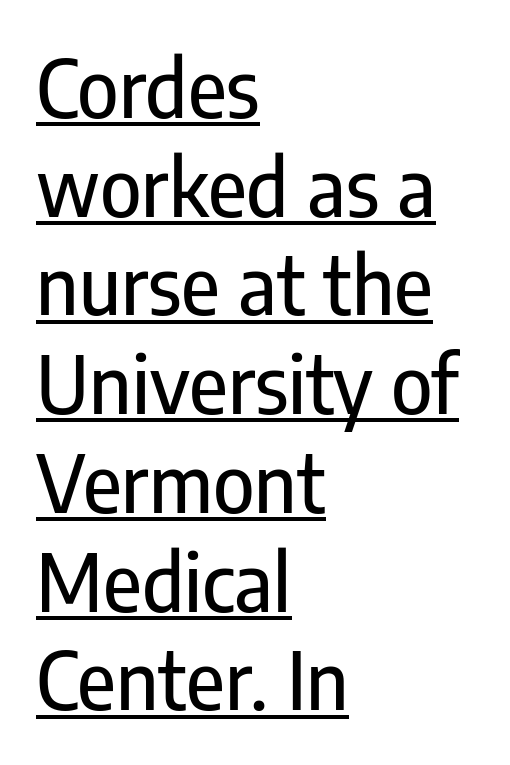
{"serif": "no", "italic": "no", "width": "condensed", "stroke_contrast": "low", "x_height": "medium", "monospaced": "no", "underline": "yes", "align": "left", "line_spacing": "normal", "line_spacing_ratio": 1.25, "letter_spacing": "normal", "letter_spacing_em": 0.0, "glyph_px": 79}
